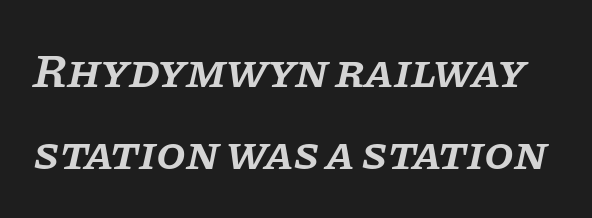
Q: Is the text bold? A: Semi-bold.
Q: Is the text italic (slanted)? A: Yes, it leans right by about 11 degrees.
Q: Is the typeface a serif or a sans-serif typeface? A: Serif.
Q: Is the text underlined? A: No.
Q: Is the spacing between letters normal or unusually wide? A: Normal.
Q: Width (condensed, normal, or wide)? A: Normal.
Q: Stroke contrast? A: Low.
Q: x-height? A: Large.
Q: Monospaced? A: No.
